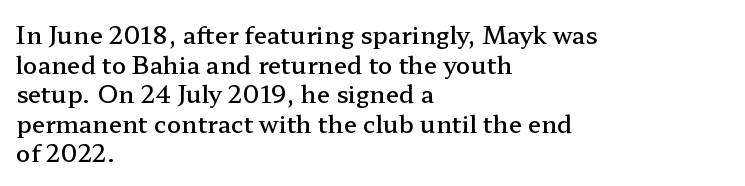
{"italic": "no", "bold": "semi", "underline": "no", "align": "left", "line_spacing_ratio": 1.23, "letter_spacing": "normal", "letter_spacing_em": 0.0, "glyph_px": 24}
